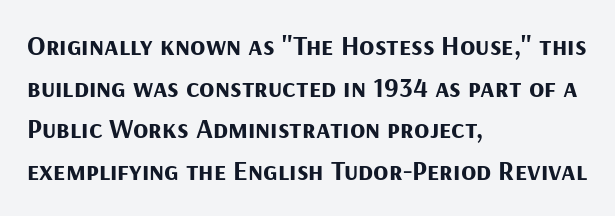
Unlike italic type, these characters show no tilt at all. The ragged edge is on the right, which tells us the setting is flush left. Each letter keeps its own natural width here, so spacing adapts to shape. Bare-footed words on every line.
